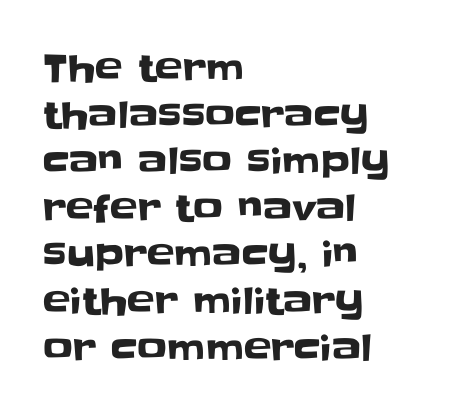
The image shows 37 px sans-serif type, upright; set left-aligned, normal line spacing (1.26x), normal letter spacing, not underlined; low stroke contrast and a large x-height.
